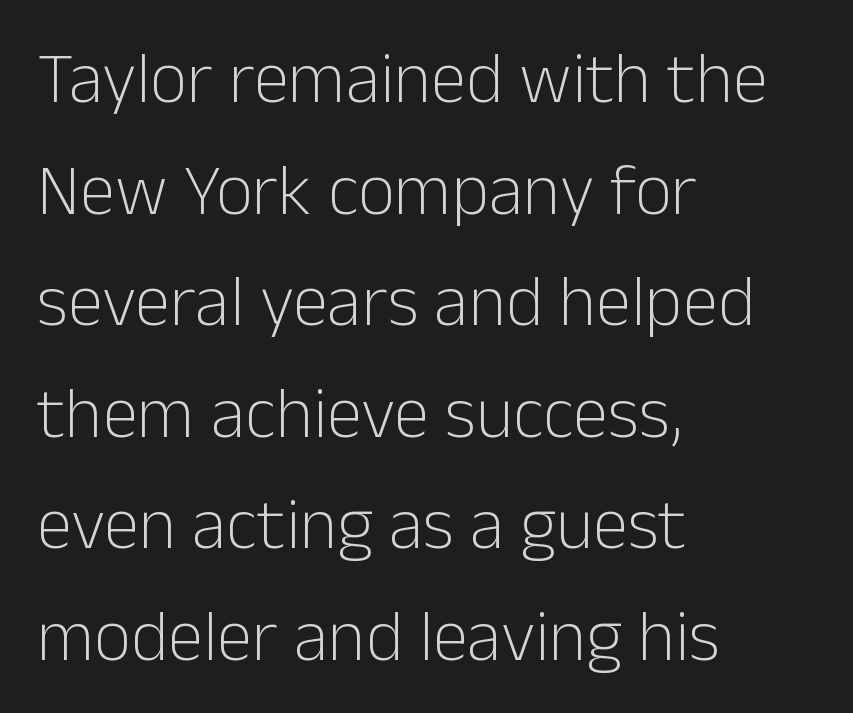
The image shows 72 px light sans-serif type, upright; set left-aligned, normal line spacing (1.55x), normal letter spacing, not underlined; low stroke contrast and a medium x-height.
